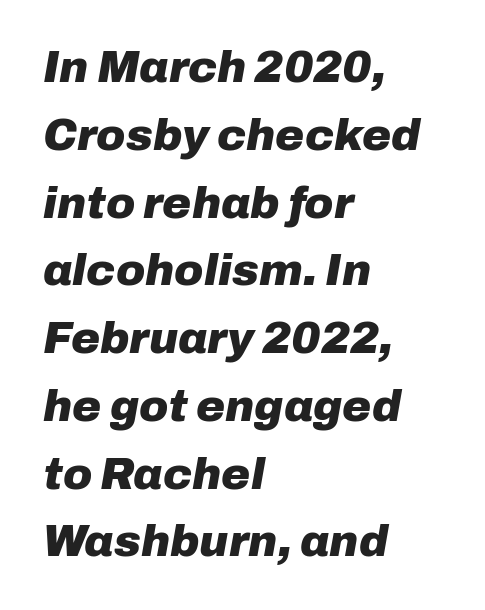
The image shows 44 px heavy type, italic (leaning right); set left-aligned, normal line spacing (1.54x), normal letter spacing, not underlined; low stroke contrast and a medium x-height.
